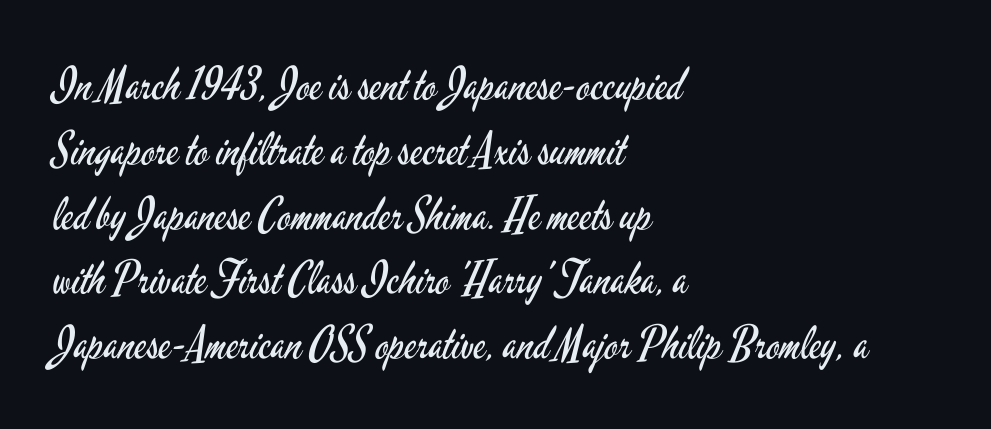
Q: Is the text bold? A: No.
Q: Is the text italic (slanted)? A: Yes.
Q: Is the typeface a serif or a sans-serif typeface? A: Sans-serif.
Q: Is the text underlined? A: No.
Q: How is the paragraph aligned? A: Left-aligned.
Q: Is the spacing between letters normal or unusually wide? A: Normal.
Q: Is the spacing between lines tight, normal or loose? A: Normal.
Q: Width (condensed, normal, or wide)? A: Condensed.
Q: Stroke contrast? A: Low.
Q: x-height? A: Small.
Q: Monospaced? A: No.
